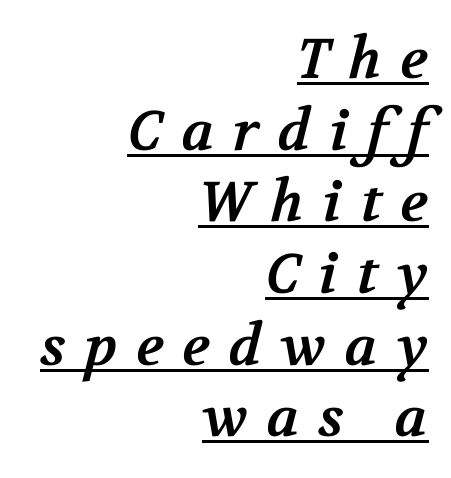
The image shows 56 px bold serif type; set right-aligned, normal line spacing (1.28x), unusually wide letter spacing (+0.34 em), underlined; medium stroke contrast and a medium x-height.
